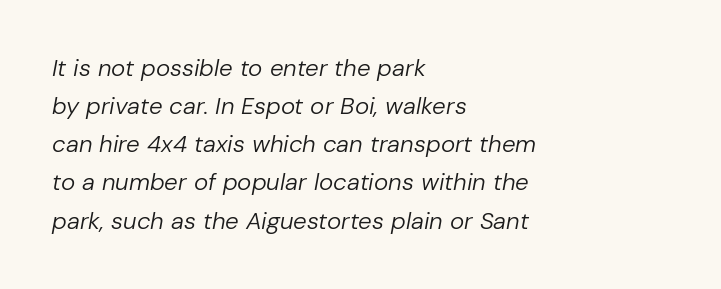
The image shows 24 px text type, italic (leaning right); set left-aligned, normal line spacing (1.59x), normal letter spacing, not underlined.
